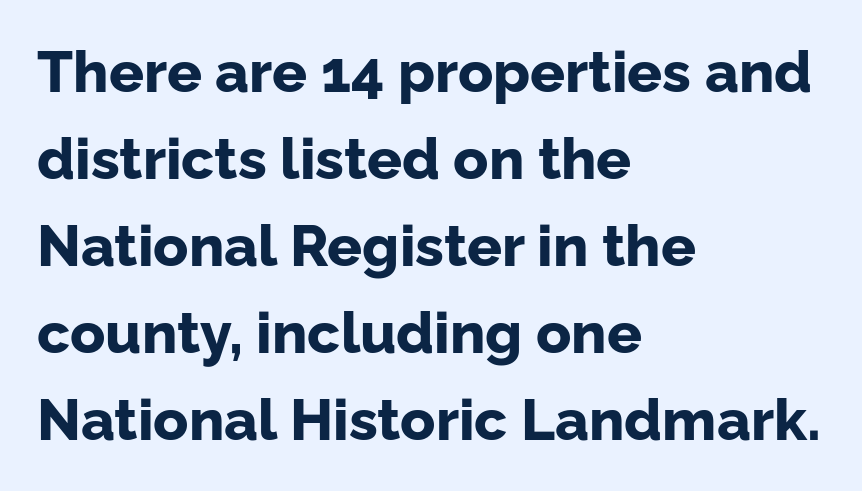
{"serif": "no", "italic": "no", "bold": "yes", "weight": "bold", "width": "normal", "stroke_contrast": "low", "x_height": "medium", "monospaced": "no", "underline": "no", "align": "left", "line_spacing": "normal", "line_spacing_ratio": 1.5, "letter_spacing": "normal", "letter_spacing_em": 0.0, "glyph_px": 58}
